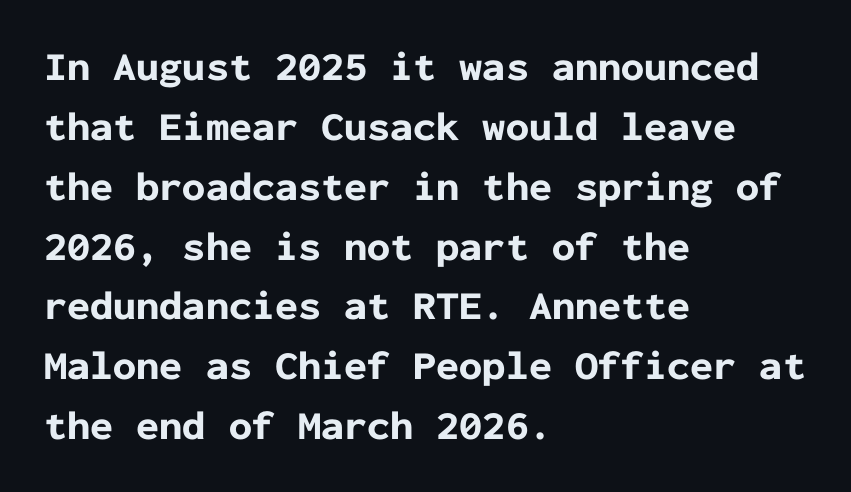
Q: Is the text bold? A: Yes.
Q: Is the text italic (slanted)? A: No, it is upright.
Q: Is the typeface a serif or a sans-serif typeface? A: Sans-serif.
Q: Is the text underlined? A: No.
Q: How is the paragraph aligned? A: Left-aligned.
Q: Is the spacing between letters normal or unusually wide? A: Normal.
Q: Is the spacing between lines tight, normal or loose? A: Normal.
Q: Width (condensed, normal, or wide)? A: Normal.
Q: Stroke contrast? A: Low.
Q: x-height? A: Medium.
Q: Monospaced? A: Yes.
